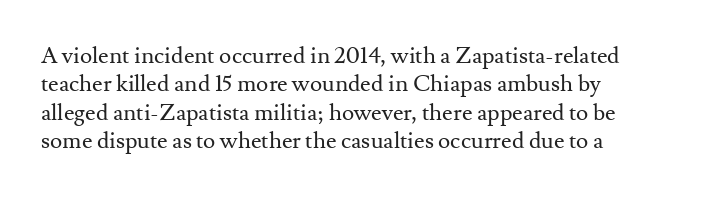
Nobody touched the tracking dial on this one. Visually the block forms a straight wall on the left and a jagged coastline on the right. Posture: upright roman. Beneath every word, the page is bare.
